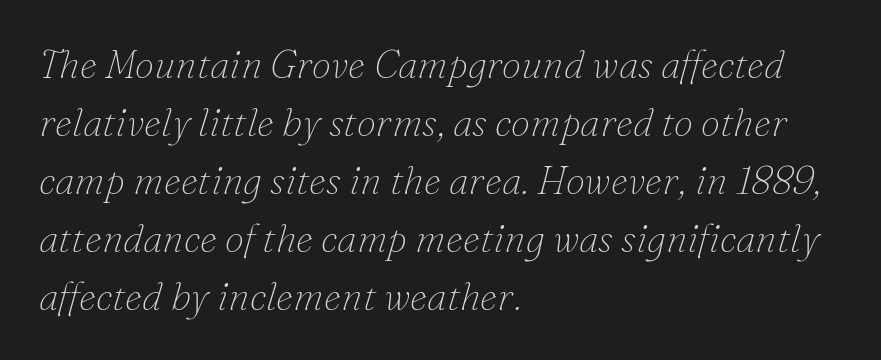
Line starts are locked; line ends wander. The passage shown stacks its lines at a standard gap. The letters advance in unequal steps, a hallmark of proportional type. A typesetter would mark this as italic.
